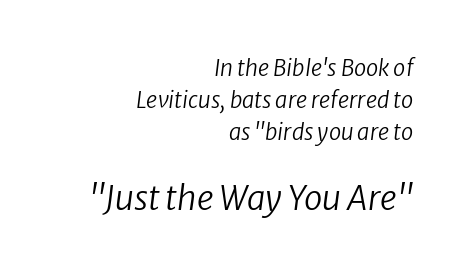
Weight: in the light-to-regular range. Designer's note — italics engaged. Default kerning and tracking; the words read as compact shapes. The text block is weighted toward the right margin, trailing off unevenly leftward.
